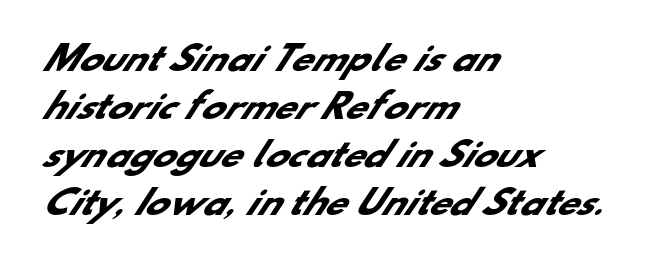
{"serif": "no", "bold": "yes", "weight": "heavy", "width": "normal", "stroke_contrast": "low", "x_height": "small", "monospaced": "no", "underline": "no", "align": "left", "line_spacing": "normal", "line_spacing_ratio": 1.41, "letter_spacing": "normal", "letter_spacing_em": 0.0, "glyph_px": 34}
